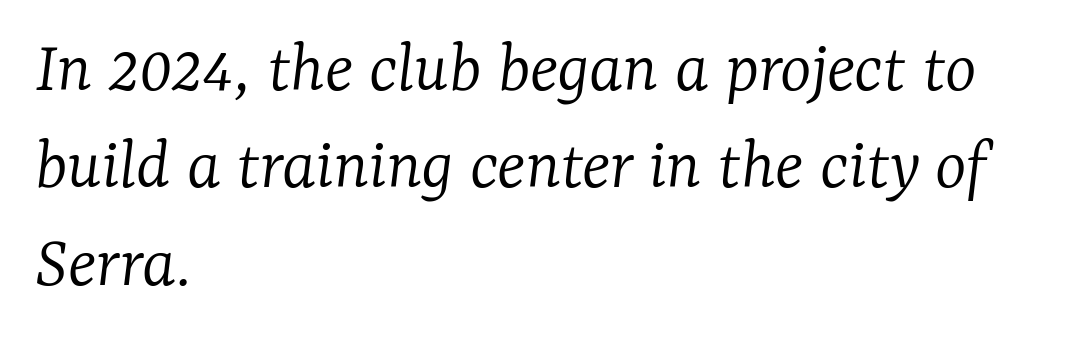
{"serif": "yes", "italic": "yes", "lean": "right", "slant_degrees": 7, "bold": "no", "weight": "light", "width": "normal", "stroke_contrast": "low", "x_height": "medium", "monospaced": "no", "underline": "no", "align": "left", "line_spacing": "normal", "line_spacing_ratio": 1.3, "letter_spacing": "normal", "letter_spacing_em": 0.0, "glyph_px": 75}
